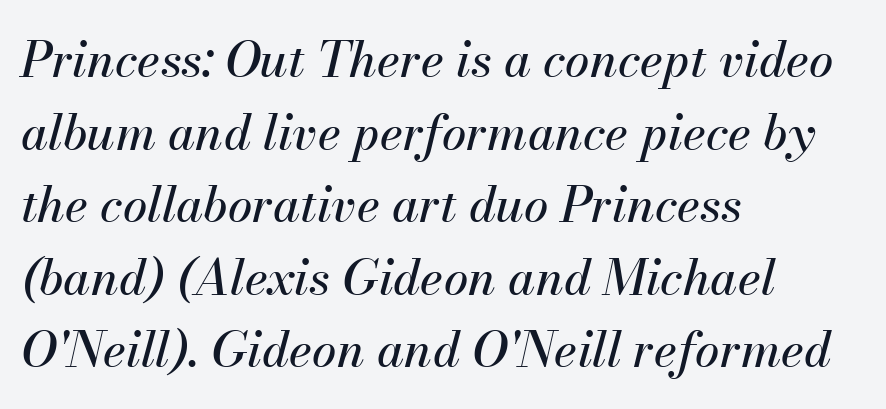
A classic flush-left, rag-right setting is used for this passage. The rendering applies a slant to the glyphs. Rows of type keep a routine distance in the vertical direction. Underlining? Definitely not there. These lines keep a tight, regular rhythm from letter to letter.
